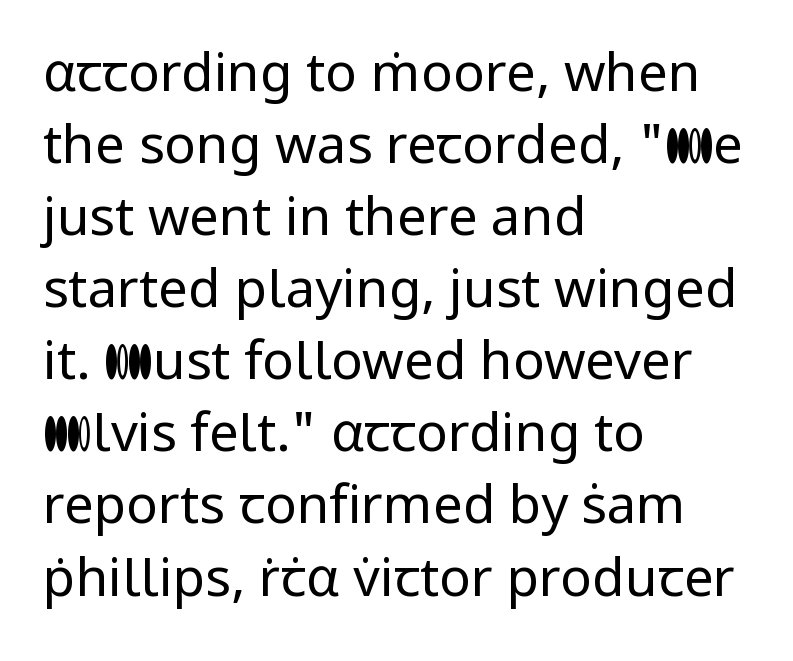
The image shows 53 px regular-weight sans-serif type, upright; set left-aligned, normal line spacing (1.36x), normal letter spacing, not underlined; low stroke contrast and a medium x-height.
